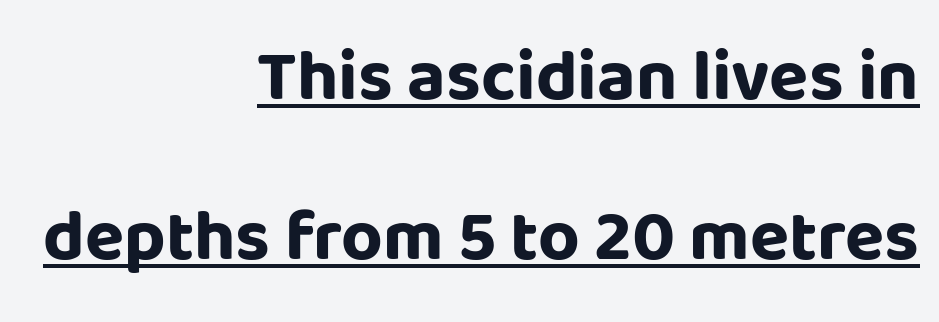
Chunky letters — that's bold for sure. The sample's only ornament is a line tracing under the words. The specimen reads as upright at a glance. Is this a fixed-width face? No — the glyphs have proportional, varying widths.
